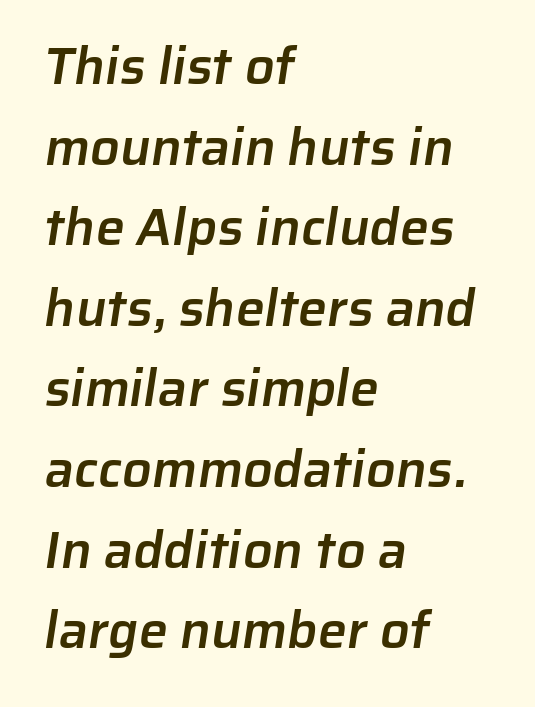
The characters look somewhat weighty, a semibold short of true bold. The face used here is proportionally spaced, like ordinary book or web type. Interline gaps are of average width in this sample. The zone under the glyphs is completely vacant.
